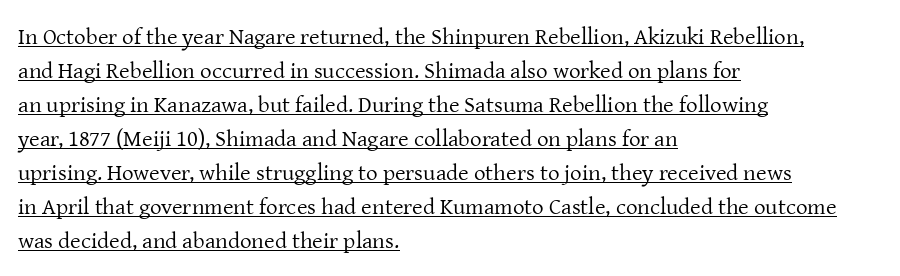
The leading is moderate, giving the passage an even texture. The strokes carry an ordinary text weight at most. Here the glyphs are tracked normally, forming tight word shapes. The sample's only ornament is a line tracing under the words.
